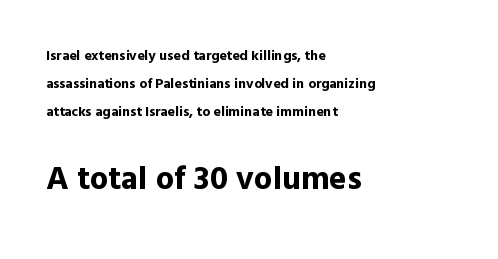
The image shows 33 px bold sans-serif type, upright; set left-aligned, loose line spacing (1.99x), normal letter spacing, not underlined; the second (bottom) block is 2.36x larger; a medium x-height.
